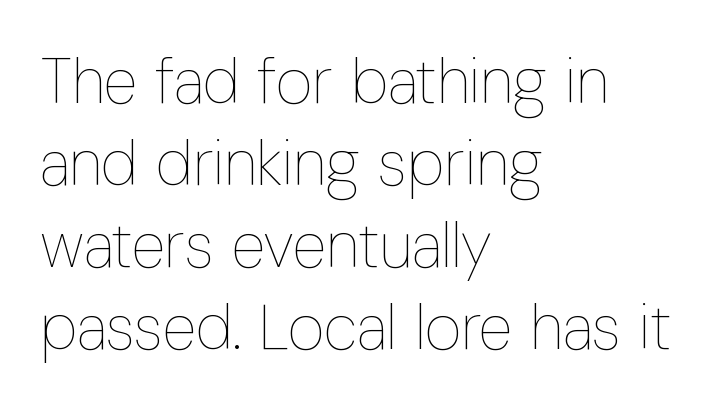
Standard letterfit; no display-style spreading of the glyphs. Ordinary non-slanted type is in use. The passage shown stacks its lines at a standard gap. Reading down the block, your eye returns to a fixed left position each line. A typesetter would call this proportional, since set widths differ per character. A quiet, ordinary-to-light weight characterises the typeface.
